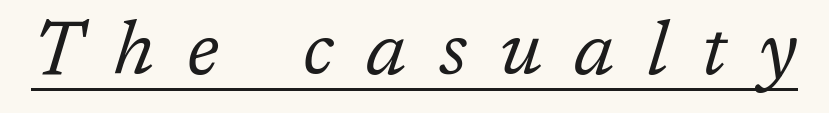
{"serif": "yes", "italic": "yes", "lean": "right", "slant_degrees": 17, "bold": "no", "weight": "regular", "width": "normal", "stroke_contrast": "low", "x_height": "medium", "monospaced": "no", "underline": "yes", "letter_spacing": "wide", "letter_spacing_em": 0.43, "glyph_px": 76}
